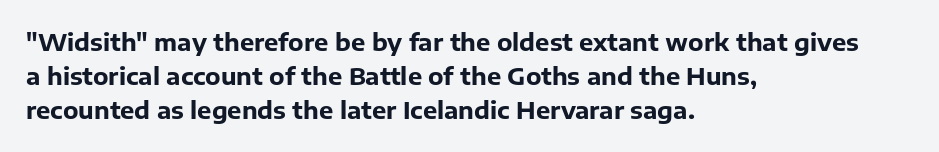
The passage shown stacks its lines at a standard gap. These lines keep a tight, regular rhythm from letter to letter. Descenders hang freely into open space. The sample has been set heavy, in full bold. Leftover space on each line is placed entirely after the last word. Nope, not italic — everything's standing straight.
